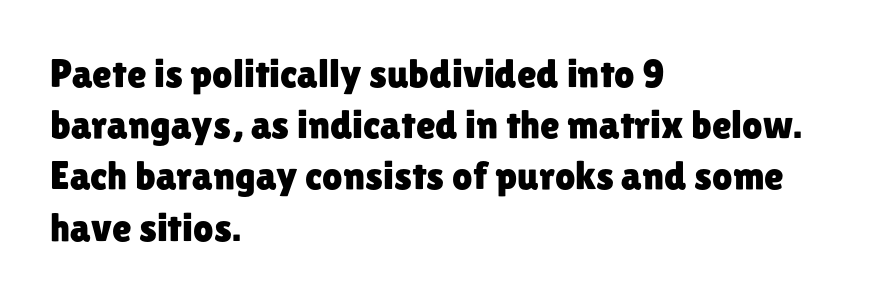
The image shows 40 px sans-serif type, upright; set left-aligned, normal line spacing (1.28x), normal letter spacing, not underlined; low stroke contrast and a medium x-height.
